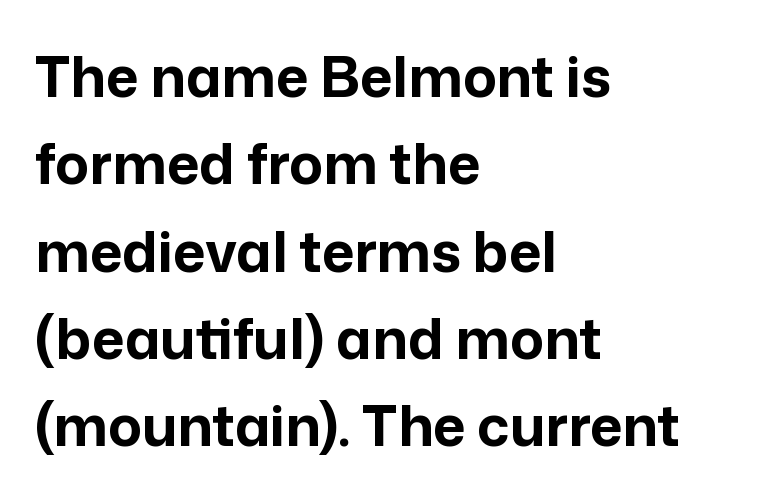
Q: Is the text bold? A: Yes.
Q: Is the text italic (slanted)? A: No, it is upright.
Q: Is the typeface a serif or a sans-serif typeface? A: Sans-serif.
Q: Is the text underlined? A: No.
Q: How is the paragraph aligned? A: Left-aligned.
Q: Is the spacing between letters normal or unusually wide? A: Normal.
Q: Is the spacing between lines tight, normal or loose? A: Normal.
Q: Width (condensed, normal, or wide)? A: Normal.
Q: Stroke contrast? A: Low.
Q: x-height? A: Medium.
Q: Monospaced? A: No.
